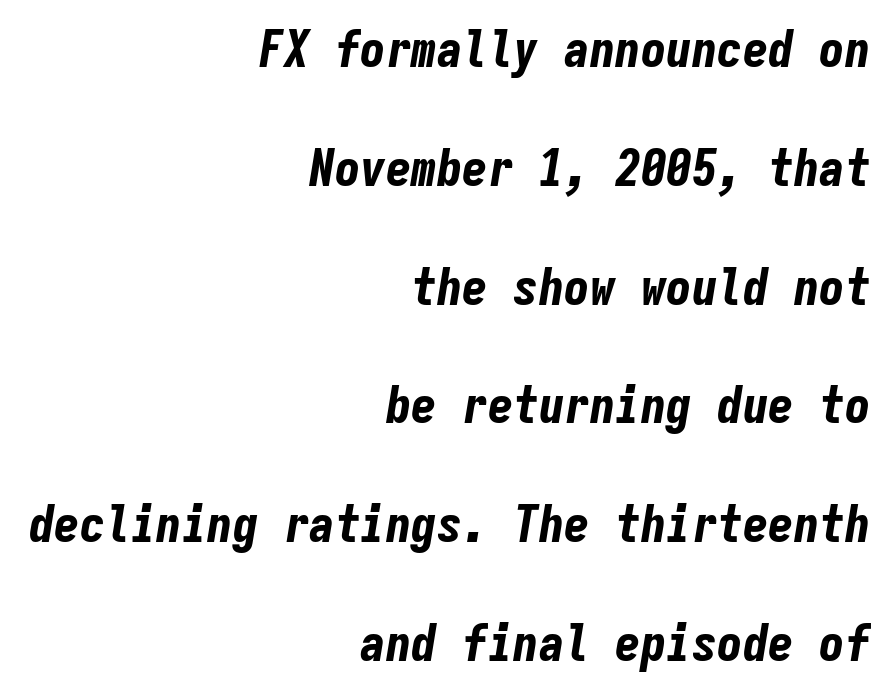
Each row of text sits above clean, open space. The passage shown is typed in a monospace face where columns stay perfectly aligned. The letterforms sit shoulder to shoulder at normal distance. Emphasis-style slanted type is in use. Heavy-handed strokes throughout: this text is bold. Typeset ragged left — the right edge is the straight one.
